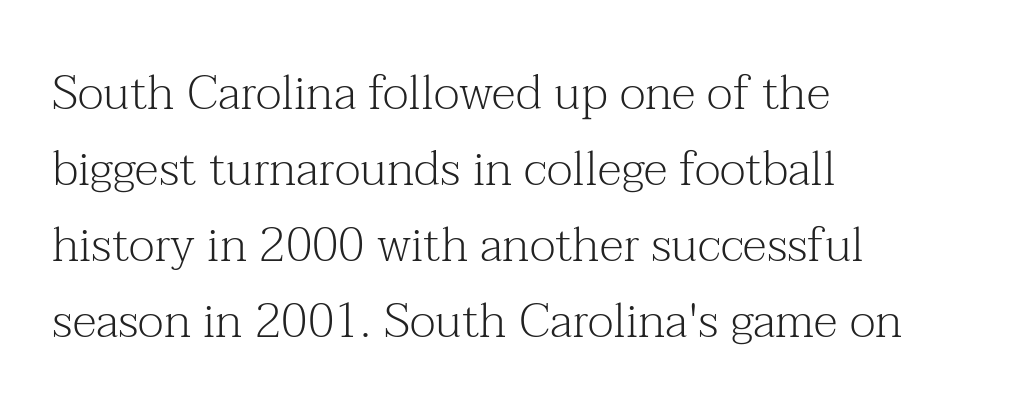
{"serif": "yes", "italic": "no", "bold": "no", "weight": "light", "width": "normal", "stroke_contrast": "medium", "x_height": "medium", "monospaced": "no", "underline": "no", "align": "left", "line_spacing": "normal", "line_spacing_ratio": 1.58, "letter_spacing": "normal", "letter_spacing_em": 0.0, "glyph_px": 48}
